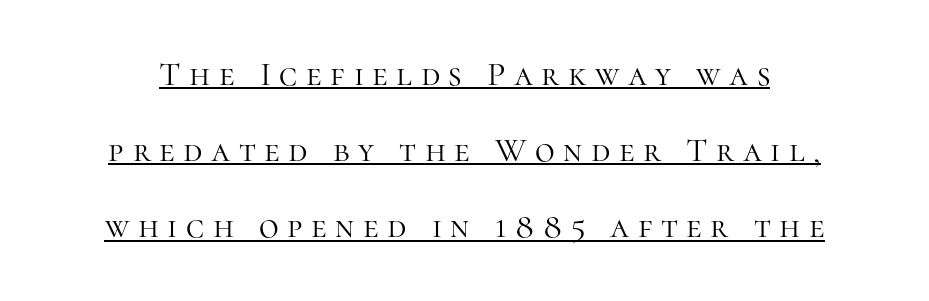
{"serif": "yes", "italic": "no", "bold": "no", "weight": "light", "width": "normal", "stroke_contrast": "high", "x_height": "medium", "monospaced": "no", "underline": "yes", "line_spacing": "loose", "line_spacing_ratio": 2.24, "letter_spacing": "wide", "letter_spacing_em": 0.25, "glyph_px": 34}
